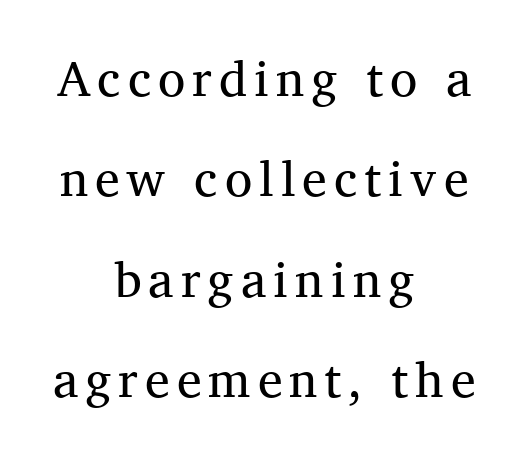
The image shows 50 px regular-weight serif type, upright; set centered, loose line spacing (2.01x), not underlined; medium stroke contrast and a medium x-height.
